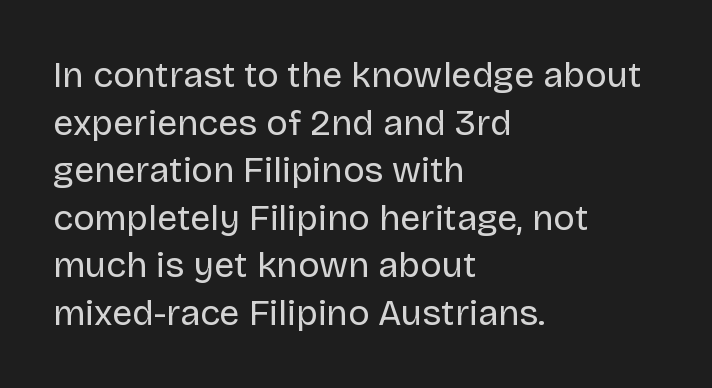
Q: Is the text bold? A: No.
Q: Is the text italic (slanted)? A: No, it is upright.
Q: Is the typeface a serif or a sans-serif typeface? A: Sans-serif.
Q: Is the text underlined? A: No.
Q: How is the paragraph aligned? A: Left-aligned.
Q: Is the spacing between letters normal or unusually wide? A: Normal.
Q: Is the spacing between lines tight, normal or loose? A: Normal.
Q: Width (condensed, normal, or wide)? A: Normal.
Q: Stroke contrast? A: Low.
Q: x-height? A: Large.
Q: Monospaced? A: No.
